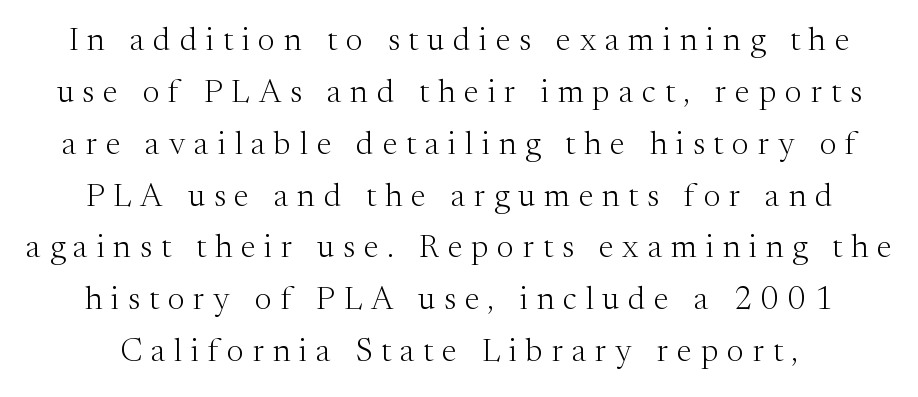
The image shows 32 px light serif type, upright; set normal line spacing (1.62x), unusually wide letter spacing (+0.28 em), not underlined; medium stroke contrast and a medium x-height.
